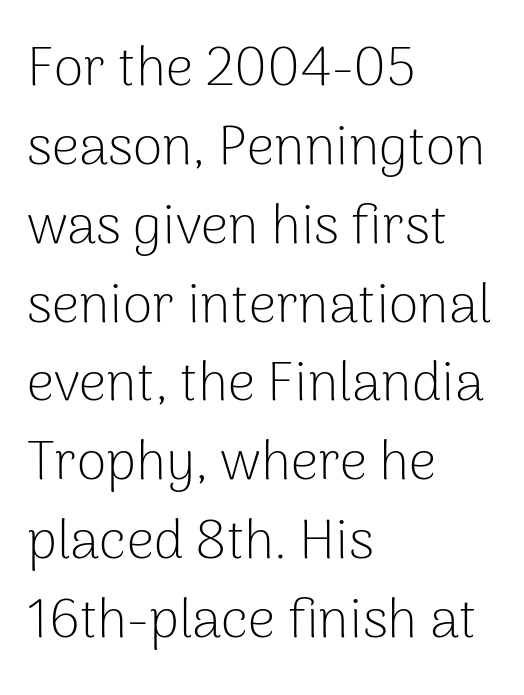
{"serif": "no", "italic": "no", "bold": "no", "weight": "light", "width": "normal", "stroke_contrast": "low", "x_height": "medium", "monospaced": "no", "underline": "no", "align": "left", "line_spacing": "normal", "line_spacing_ratio": 1.46, "letter_spacing": "normal", "letter_spacing_em": 0.0, "glyph_px": 54}
